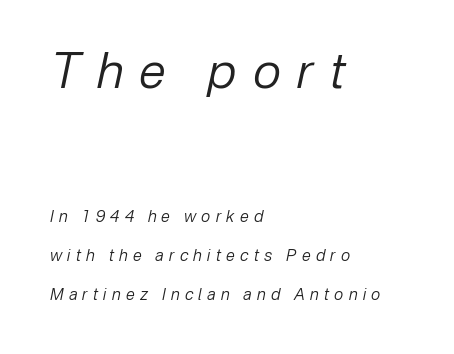
Line starts are locked; line ends wander. In terms of leading, this rendering errs on the spacious side. Characters follow at a spacing far wider than the type designer built in. The space directly below the letters is spotless. Italic: yes, the glyphs are oblique.
